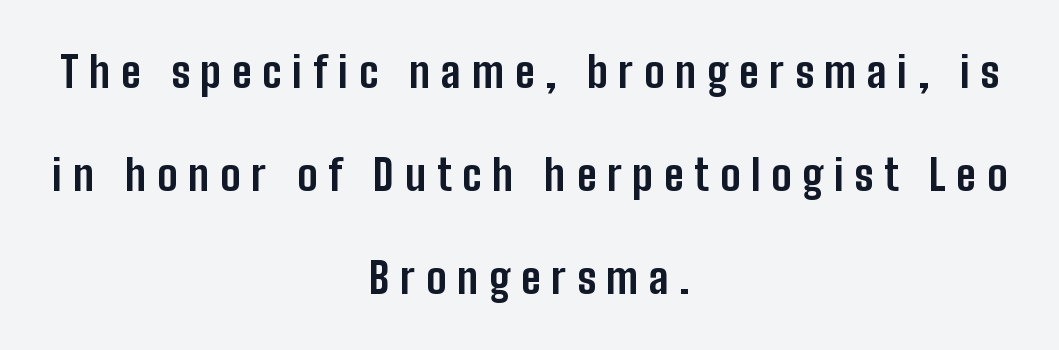
Horizontal alignment here is central, giving a formal, balanced look. The vertical gap from one line to the next is large. Posture: upright roman. Words float on clear page, feet unadorned. The letters advance in unequal steps, a hallmark of proportional type. Caption: bold face, heavy strokes.
